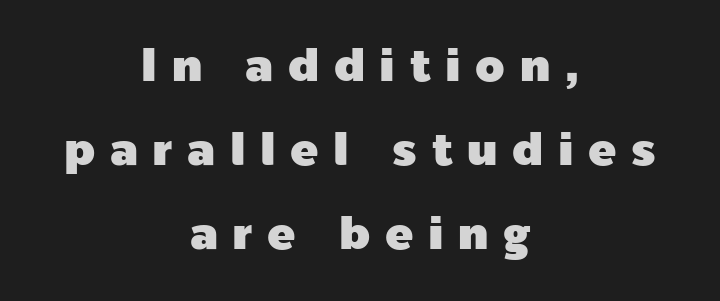
The image shows 47 px sans-serif type, upright; set centered, line spacing 1.79x, unusually wide letter spacing (+0.31 em), not underlined; a medium x-height.
